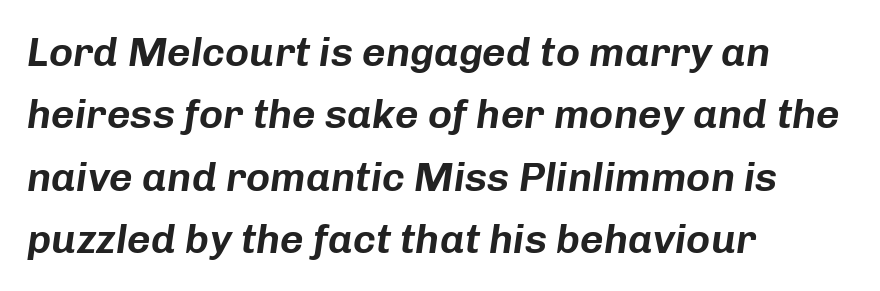
Honestly, the letter spacing is just normal — you wouldn't notice it. The rendering anchors every line to the left-hand side. The lines sit at an ordinary, default distance from one another. When letters slant like this, we call the style italic. No word sits above an underline.
